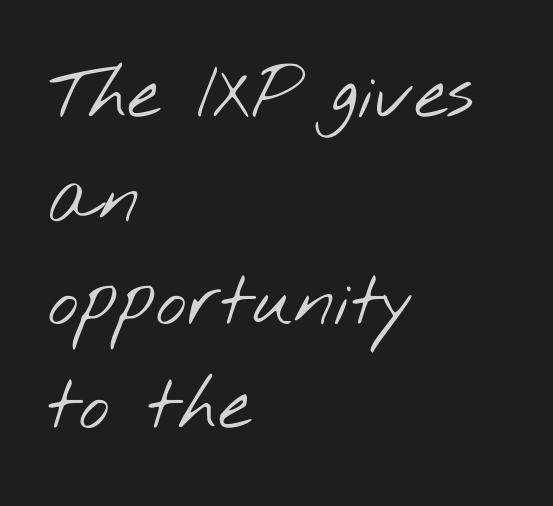
{"serif": "no", "bold": "no", "weight": "light", "width": "wide", "stroke_contrast": "low", "x_height": "small", "monospaced": "no", "underline": "no", "align": "left", "line_spacing": "normal", "line_spacing_ratio": 1.42, "letter_spacing": "normal", "letter_spacing_em": 0.0, "glyph_px": 73}
